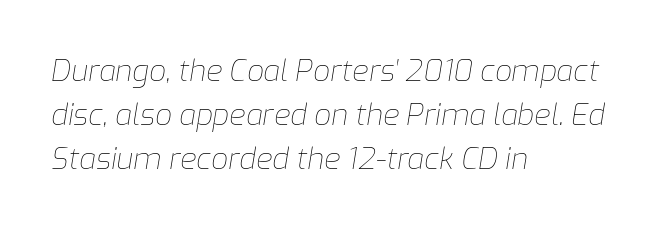
The image shows 30 px thin type, italic (leaning right); set left-aligned, normal line spacing (1.46x), normal letter spacing, not underlined; low stroke contrast and a medium x-height.
